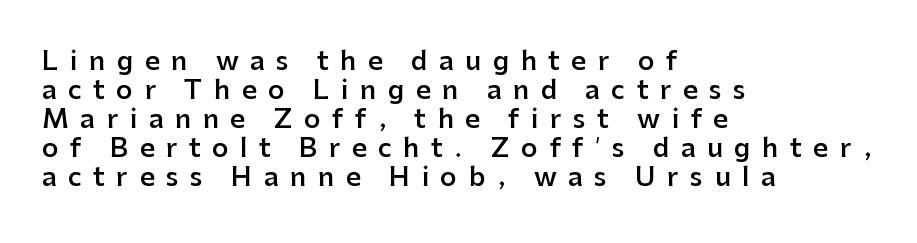
The image shows 26 px text type, upright; set left-aligned, tight line spacing (1.12x), unusually wide letter spacing (+0.44 em), not underlined.
